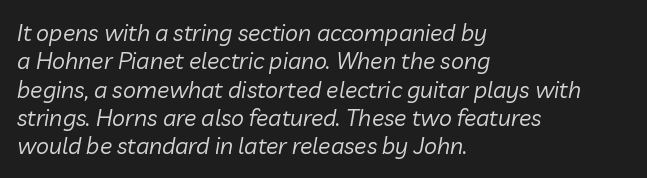
The area under the type is left untouched. Italic: yes, the glyphs are oblique. Bold? No — there's no thickening of the strokes. Horizontally, the lines are justified to the leading edge only. What stands out about the letter spacing? Nothing — it is the standard amount.
